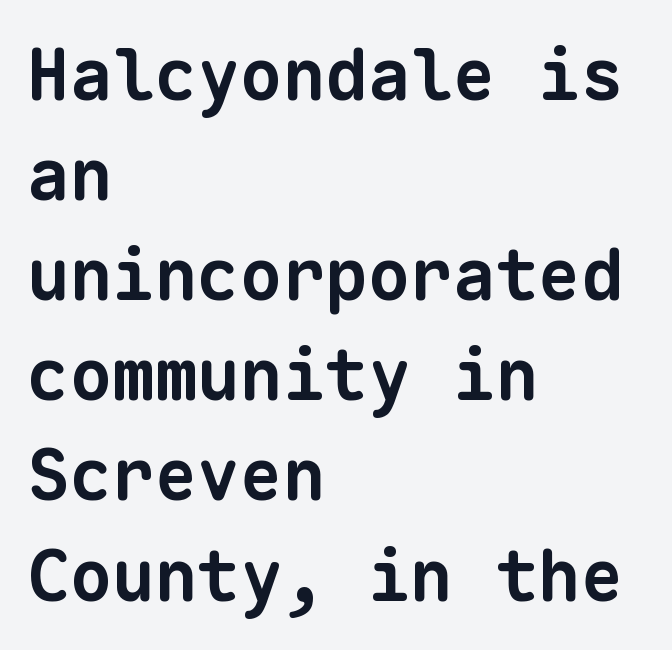
Q: Is the text bold? A: Yes.
Q: Is the typeface a serif or a sans-serif typeface? A: Sans-serif.
Q: Is the text underlined? A: No.
Q: How is the paragraph aligned? A: Left-aligned.
Q: Is the spacing between letters normal or unusually wide? A: Normal.
Q: Is the spacing between lines tight, normal or loose? A: Normal.
Q: Width (condensed, normal, or wide)? A: Normal.
Q: Stroke contrast? A: Low.
Q: x-height? A: Medium.
Q: Monospaced? A: Yes.
